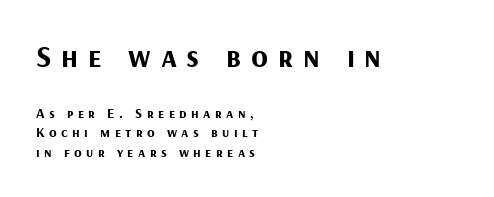
The image shows 31 px bold sans-serif type, upright; set left-aligned, normal line spacing (1.39x), unusually wide letter spacing (+0.31 em), not underlined; the first (top) block is 2.21x larger; medium stroke contrast and a medium x-height.
